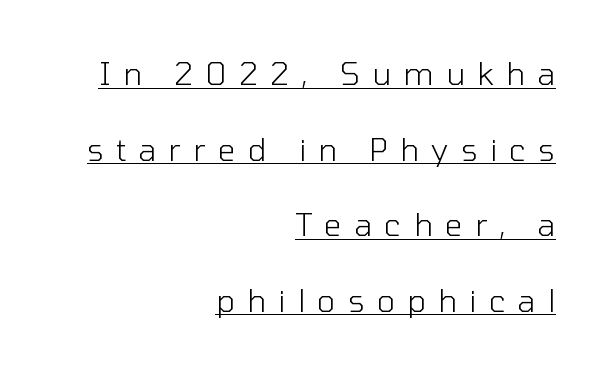
A typographer would call this underscored text. Proportional: the letters do not fall into vertical columns. The letters look calm and open, with moderate or lighter stems. Tall strokes in this sample are plumb rather than angled. In terms of leading, this rendering errs on the spacious side.
